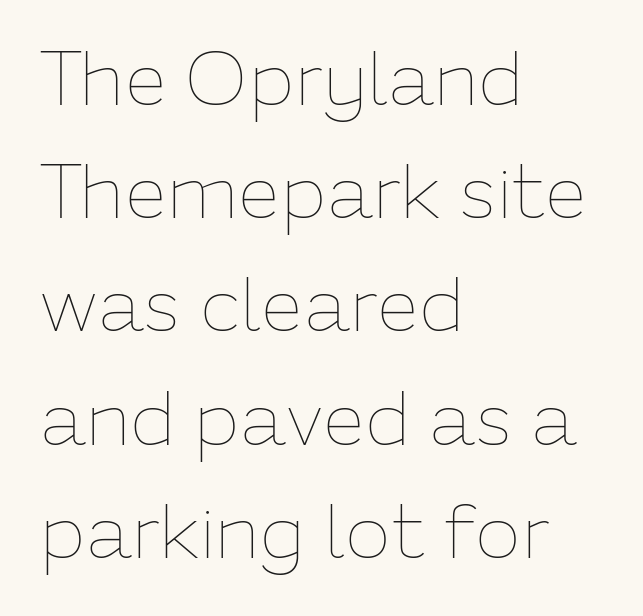
{"italic": "no", "bold": "no", "weight": "thin", "width": "normal", "stroke_contrast": "low", "x_height": "medium", "monospaced": "no", "underline": "no", "align": "left", "line_spacing": "normal", "line_spacing_ratio": 1.49, "letter_spacing": "normal", "letter_spacing_em": 0.0, "glyph_px": 76}
